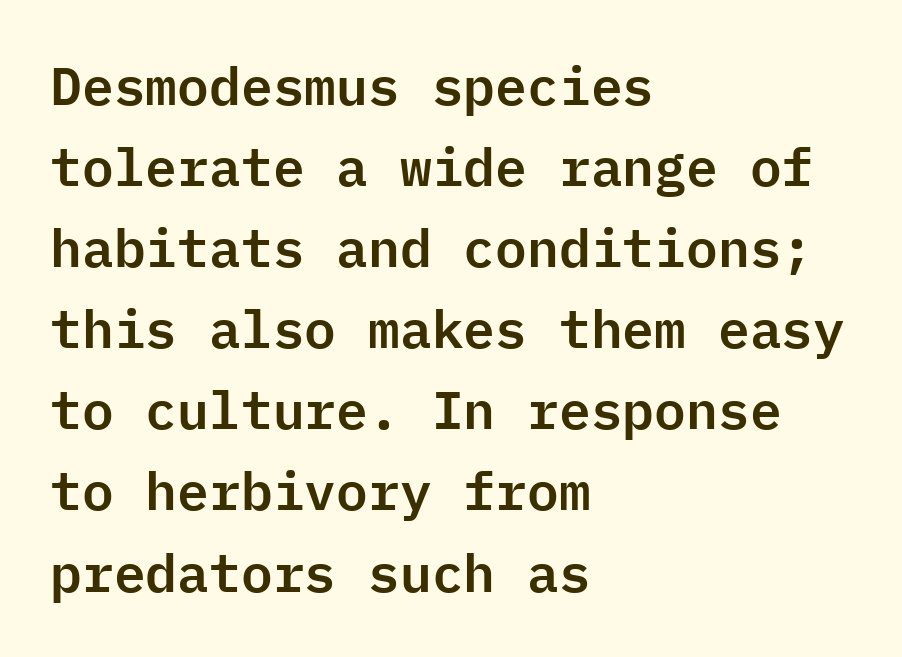
{"serif": "no", "italic": "no", "width": "normal", "stroke_contrast": "low", "x_height": "medium", "monospaced": "yes", "underline": "no", "align": "left", "line_spacing": "normal", "line_spacing_ratio": 1.53, "letter_spacing": "normal", "letter_spacing_em": 0.0, "glyph_px": 53}
